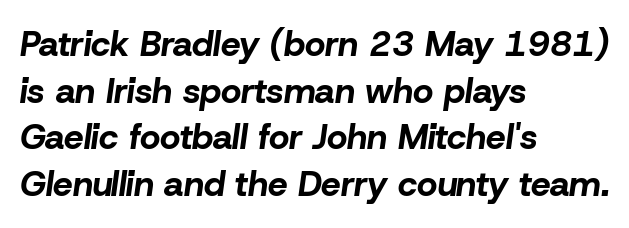
Varying glyph widths throughout — classic text-font behaviour. The lines in this sample share a left origin and differ only in where they stop. The space beneath each line is pristine and unruled. Notice how the stems are inclined rather than vertical — that's the hallmark of italics. How are the letters spaced? Ordinarily, with no added tracking. Vertical spacing — default.
